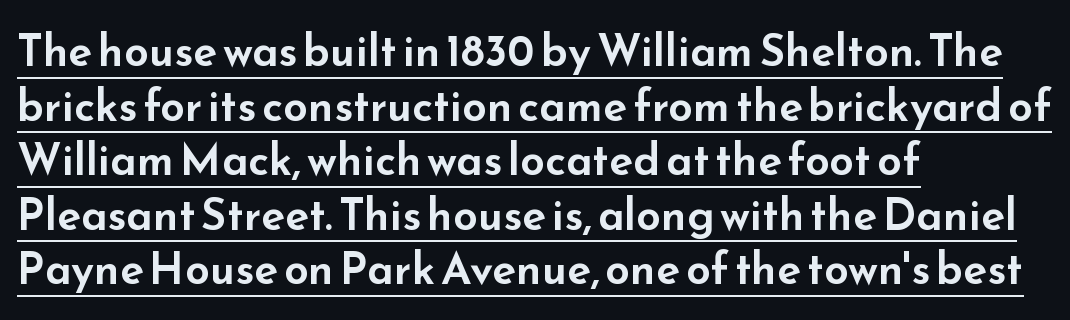
Q: Is the text italic (slanted)? A: No, it is upright.
Q: Is the typeface a serif or a sans-serif typeface? A: Sans-serif.
Q: Is the text underlined? A: Yes.
Q: How is the paragraph aligned? A: Left-aligned.
Q: Is the spacing between letters normal or unusually wide? A: Normal.
Q: Width (condensed, normal, or wide)? A: Wide.
Q: Stroke contrast? A: Low.
Q: x-height? A: Small.
Q: Monospaced? A: No.
